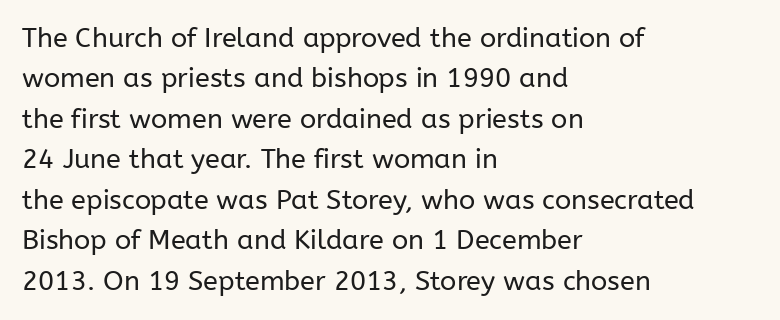
Q: Is the text bold? A: No.
Q: Is the text italic (slanted)? A: No, it is upright.
Q: Is the text underlined? A: No.
Q: How is the paragraph aligned? A: Left-aligned.
Q: Is the spacing between letters normal or unusually wide? A: Normal.
Q: Is the spacing between lines tight, normal or loose? A: Normal.
